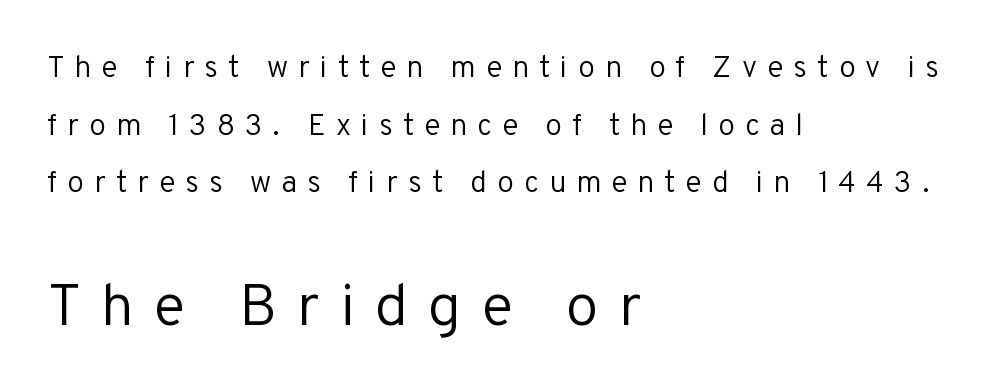
{"serif": "no", "italic": "no", "bold": "no", "weight": "regular", "width": "normal", "stroke_contrast": "low", "x_height": "medium", "monospaced": "no", "underline": "no", "align": "left", "line_spacing": "loose", "line_spacing_ratio": 1.92, "letter_spacing": "wide", "letter_spacing_em": 0.34, "larger_block": "second", "size_ratio": 1.97, "glyph_px": 59}
